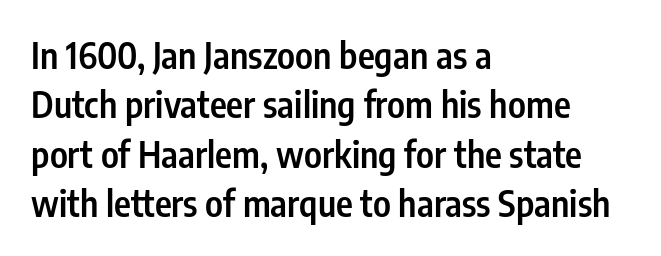
Q: Is the text bold? A: Semi-bold.
Q: Is the text italic (slanted)? A: No, it is upright.
Q: Is the typeface a serif or a sans-serif typeface? A: Sans-serif.
Q: Is the text underlined? A: No.
Q: How is the paragraph aligned? A: Left-aligned.
Q: Is the spacing between letters normal or unusually wide? A: Normal.
Q: Is the spacing between lines tight, normal or loose? A: Normal.
Q: Width (condensed, normal, or wide)? A: Condensed.
Q: Stroke contrast? A: Low.
Q: x-height? A: Medium.
Q: Monospaced? A: No.
